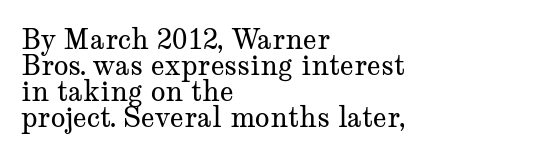
{"italic": "no", "bold": "no", "underline": "no", "align": "left", "line_spacing": "tight", "line_spacing_ratio": 0.96, "letter_spacing": "normal", "letter_spacing_em": 0.0, "glyph_px": 27}
